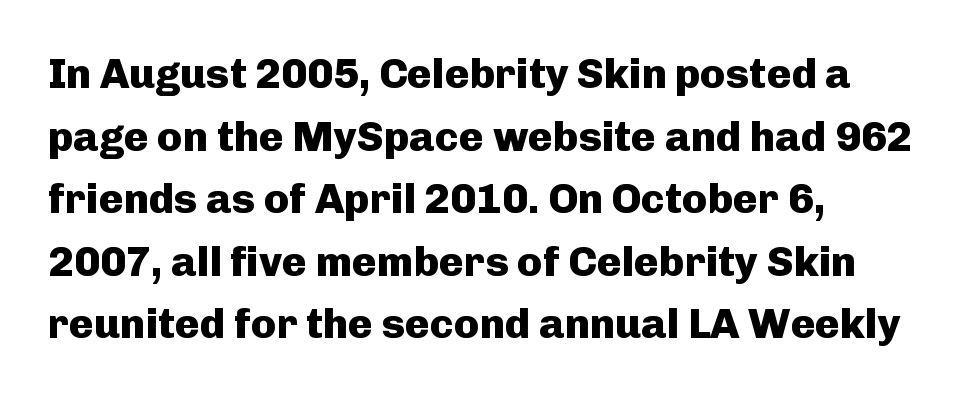
Is this a fixed-width face? No — the glyphs have proportional, varying widths. The leading is moderate, giving the passage an even texture. The designer went with a sans here, leaving each stem footless. Style check: upright. The line texture is even and compact thanks to regular tracking. Anything drawn beneath the words? Only blank space.
